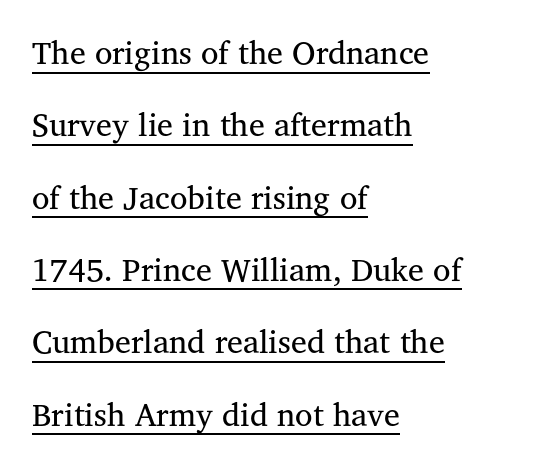
{"serif": "yes", "italic": "no", "bold": "no", "weight": "regular", "width": "normal", "stroke_contrast": "medium", "x_height": "medium", "monospaced": "no", "underline": "yes", "align": "left", "line_spacing": "loose", "line_spacing_ratio": 2.26, "letter_spacing": "normal", "letter_spacing_em": 0.0, "glyph_px": 32}
